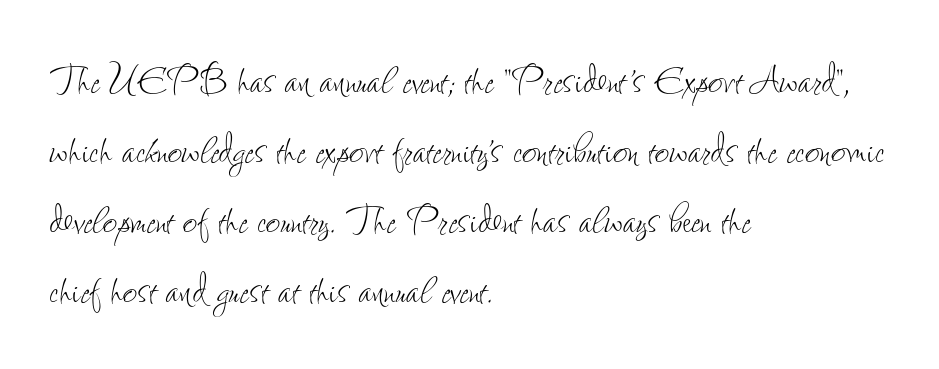
{"bold": "no", "weight": "thin", "width": "condensed", "stroke_contrast": "low", "x_height": "small", "monospaced": "no", "underline": "no", "align": "left", "line_spacing": "normal", "line_spacing_ratio": 1.4, "letter_spacing": "normal", "letter_spacing_em": 0.0, "glyph_px": 50}
